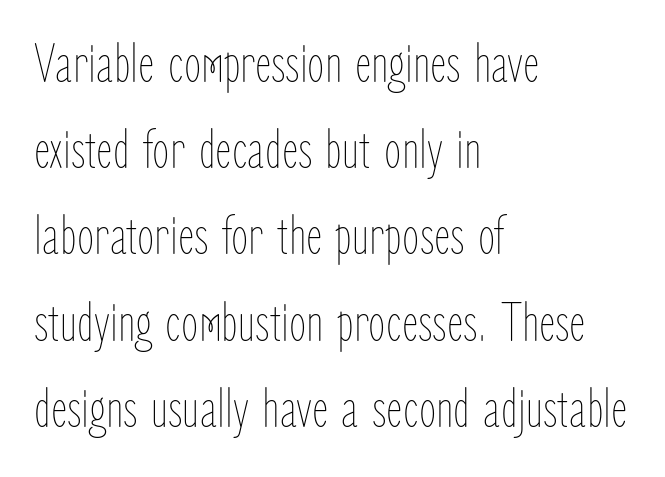
Q: Is the text bold? A: No.
Q: Is the text italic (slanted)? A: No, it is upright.
Q: Is the text underlined? A: No.
Q: How is the paragraph aligned? A: Left-aligned.
Q: Is the spacing between letters normal or unusually wide? A: Normal.
Q: Is the spacing between lines tight, normal or loose? A: Normal.
Q: Width (condensed, normal, or wide)? A: Condensed.
Q: Stroke contrast? A: Low.
Q: x-height? A: Medium.
Q: Monospaced? A: No.
